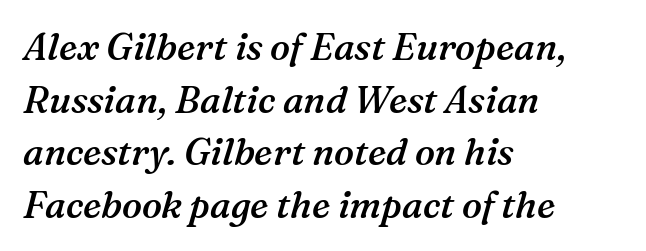
{"serif": "yes", "italic": "yes", "lean": "right", "slant_degrees": 16, "bold": "semi", "weight": "semibold", "width": "normal", "stroke_contrast": "medium", "x_height": "medium", "monospaced": "no", "underline": "no", "align": "left", "line_spacing": "normal", "line_spacing_ratio": 1.42, "letter_spacing": "normal", "letter_spacing_em": 0.0, "glyph_px": 37}
